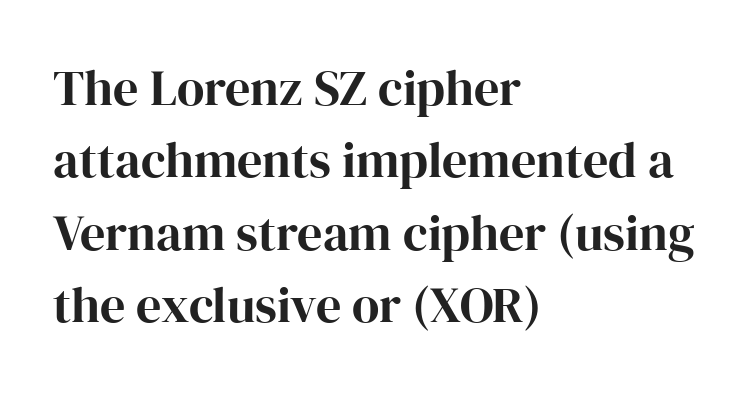
{"serif": "yes", "italic": "no", "bold": "yes", "weight": "bold", "width": "normal", "stroke_contrast": "high", "x_height": "medium", "monospaced": "no", "underline": "no", "align": "left", "line_spacing": "normal", "line_spacing_ratio": 1.45, "letter_spacing": "normal", "letter_spacing_em": 0.0, "glyph_px": 50}
